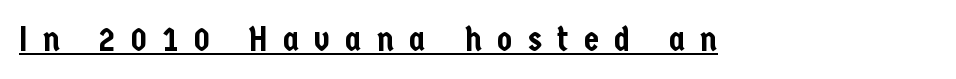
Q: Is the text italic (slanted)? A: No, it is upright.
Q: Is the typeface a serif or a sans-serif typeface? A: Sans-serif.
Q: Is the text underlined? A: Yes.
Q: Is the spacing between letters normal or unusually wide? A: Unusually wide.
Q: Width (condensed, normal, or wide)? A: Condensed.
Q: Stroke contrast? A: Low.
Q: x-height? A: Medium.
Q: Monospaced? A: No.
